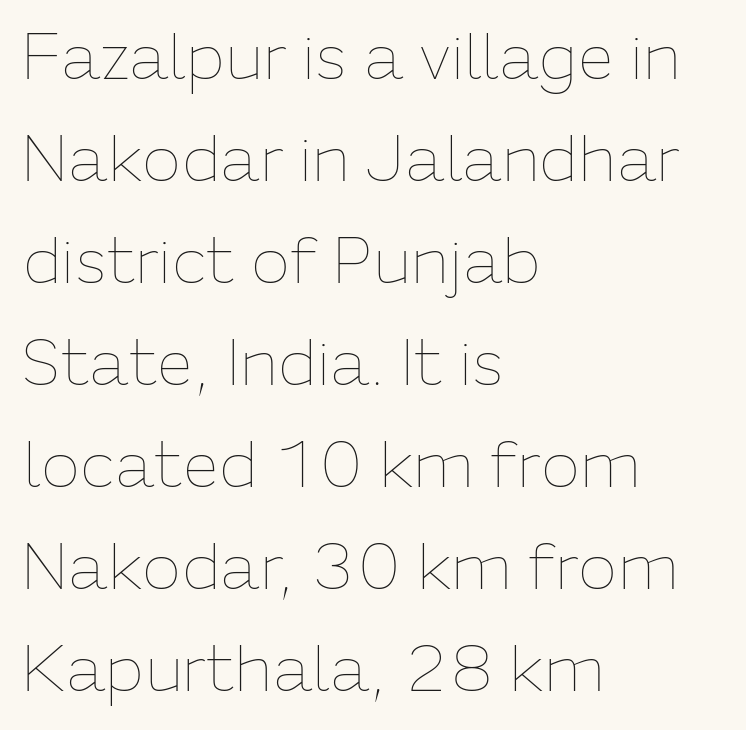
Leftover space on each line is placed entirely after the last word. Has an underline been added? It has not. The typeface has the unassuming heft of standard copy or less. Students, note that the glyphs here touch the page at normal intervals. Note the varied advance widths — an 'i' is clearly narrower than an 'm'.
